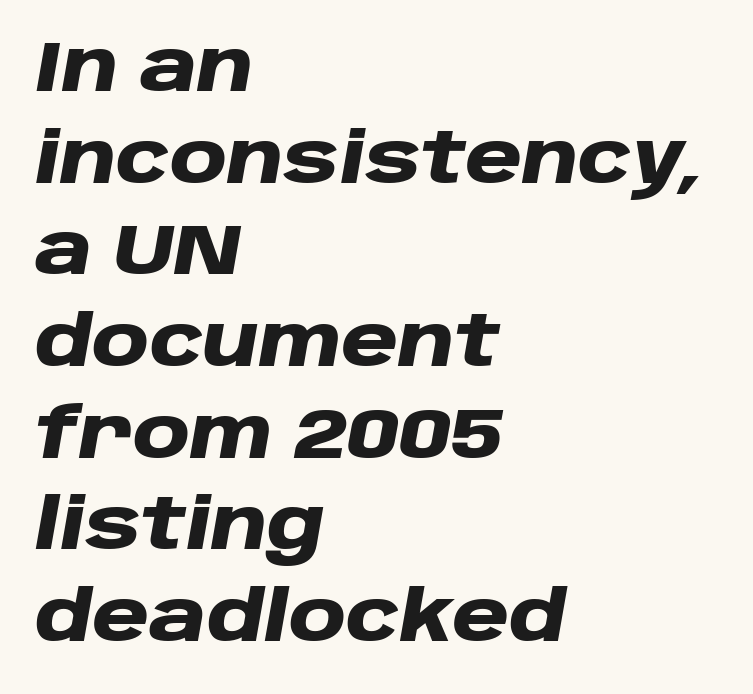
Q: Is the text bold? A: Yes.
Q: Is the text italic (slanted)? A: Yes, it leans right by about 10 degrees.
Q: Is the text underlined? A: No.
Q: How is the paragraph aligned? A: Left-aligned.
Q: Is the spacing between letters normal or unusually wide? A: Normal.
Q: Is the spacing between lines tight, normal or loose? A: Normal.
Q: Width (condensed, normal, or wide)? A: Wide.
Q: Stroke contrast? A: Low.
Q: x-height? A: Large.
Q: Monospaced? A: No.
